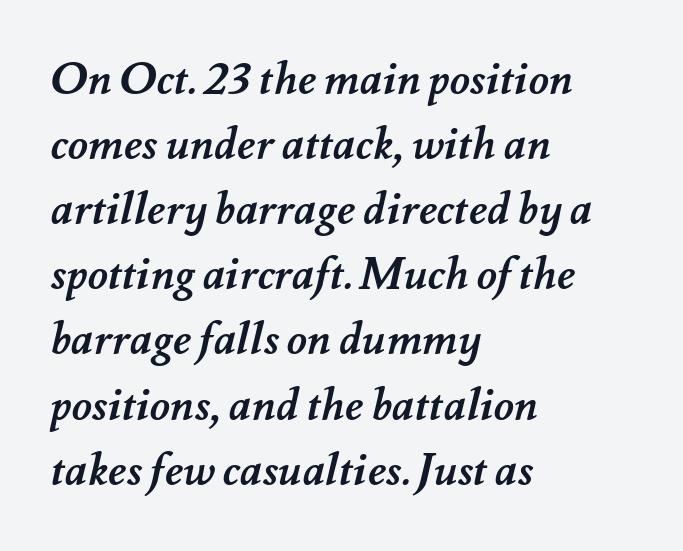
Q: Is the text bold? A: Yes.
Q: Is the text underlined? A: No.
Q: How is the paragraph aligned? A: Left-aligned.
Q: Is the spacing between letters normal or unusually wide? A: Normal.
Q: Is the spacing between lines tight, normal or loose? A: Normal.
Q: Width (condensed, normal, or wide)? A: Normal.
Q: Stroke contrast? A: Medium.
Q: x-height? A: Small.
Q: Monospaced? A: No.
